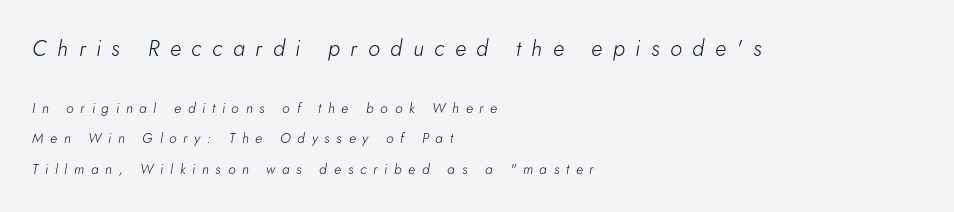
The image shows 22 px text type, italic (leaning right); set left-aligned, loose line spacing (2.18x), unusually wide letter spacing (+0.48 em), not underlined; the first (top) block is 1.57x larger.
